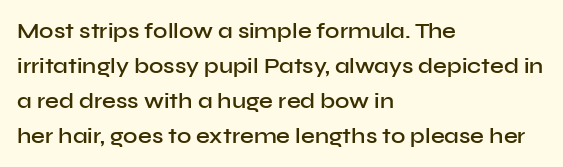
Q: Is the text bold? A: Semi-bold.
Q: Is the text italic (slanted)? A: No, it is upright.
Q: Is the text underlined? A: No.
Q: How is the paragraph aligned? A: Left-aligned.
Q: Is the spacing between letters normal or unusually wide? A: Normal.
Q: Is the spacing between lines tight, normal or loose? A: Normal.
